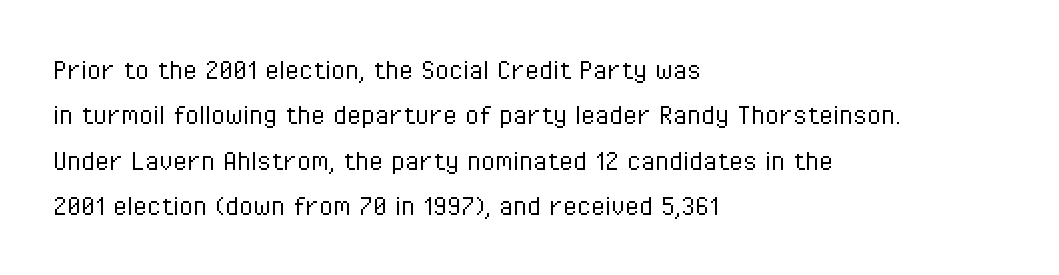
These lines sit exactly where default settings would place them. The passage shown is not underscored anywhere. Words appear dense and cohesive because spacing is normal. Heaviness? Minimal to ordinary, like unemphasized prose. Unlike italic type, these characters show no tilt at all.
